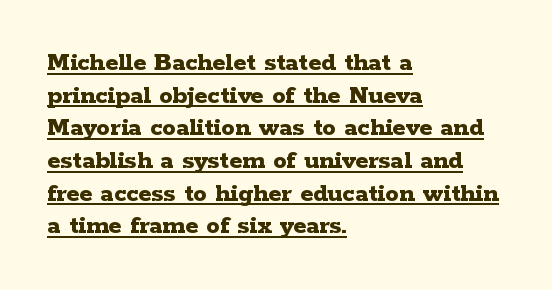
The image shows 27 px bold type, upright; set left-aligned, line spacing 1.21x, normal letter spacing, underlined.
